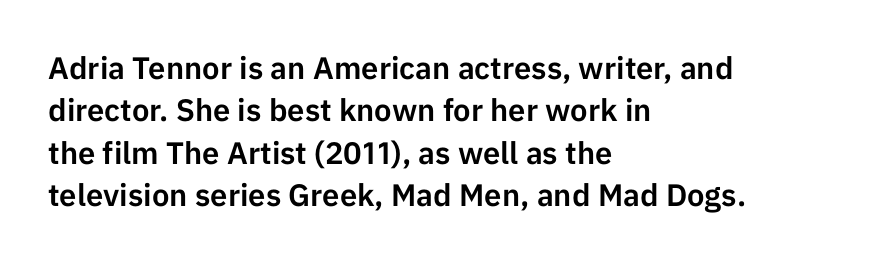
Q: Is the text italic (slanted)? A: No, it is upright.
Q: Is the typeface a serif or a sans-serif typeface? A: Sans-serif.
Q: Is the text underlined? A: No.
Q: How is the paragraph aligned? A: Left-aligned.
Q: Is the spacing between letters normal or unusually wide? A: Normal.
Q: Is the spacing between lines tight, normal or loose? A: Normal.
Q: Width (condensed, normal, or wide)? A: Normal.
Q: Stroke contrast? A: Low.
Q: x-height? A: Medium.
Q: Monospaced? A: No.
